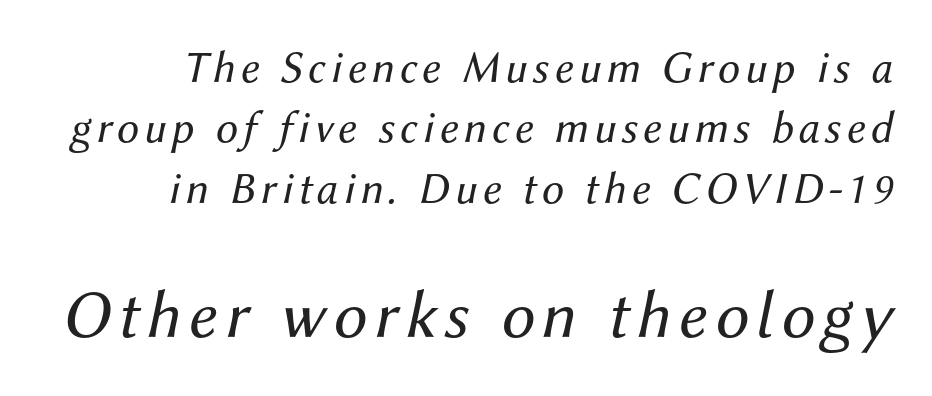
The image shows 68 px regular-weight type, italic (leaning right); set normal line spacing (1.34x), not underlined; the second (bottom) block is 1.51x larger; medium stroke contrast and a medium x-height.
